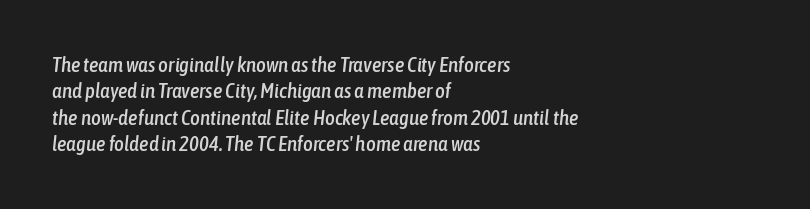
Q: Is the text italic (slanted)? A: Yes, it leans right by about 6 degrees.
Q: Is the text underlined? A: No.
Q: How is the paragraph aligned? A: Left-aligned.
Q: Is the spacing between letters normal or unusually wide? A: Normal.
Q: Is the spacing between lines tight, normal or loose? A: Normal.
